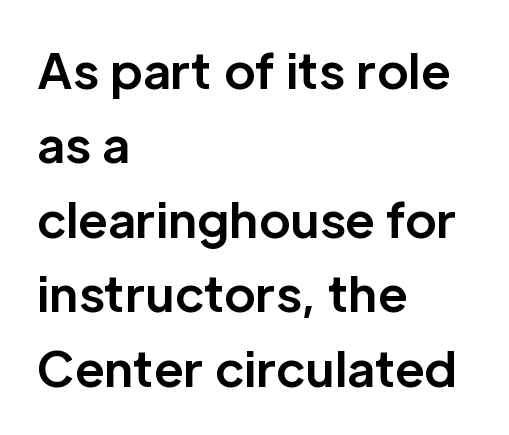
Q: Is the text bold? A: Yes.
Q: Is the text italic (slanted)? A: No, it is upright.
Q: Is the typeface a serif or a sans-serif typeface? A: Sans-serif.
Q: Is the text underlined? A: No.
Q: How is the paragraph aligned? A: Left-aligned.
Q: Is the spacing between letters normal or unusually wide? A: Normal.
Q: Is the spacing between lines tight, normal or loose? A: Normal.
Q: Width (condensed, normal, or wide)? A: Normal.
Q: Stroke contrast? A: Low.
Q: x-height? A: Medium.
Q: Monospaced? A: No.
